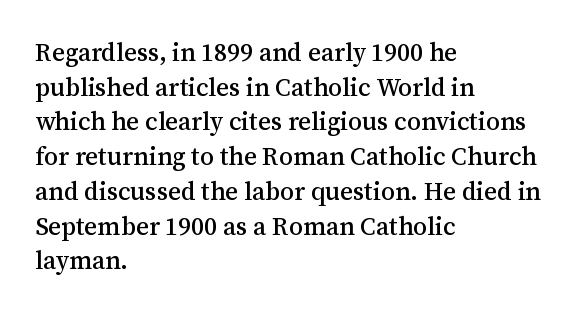
{"italic": "no", "underline": "no", "align": "left", "line_spacing": "normal", "line_spacing_ratio": 1.39, "letter_spacing": "normal", "letter_spacing_em": 0.0, "glyph_px": 25}
